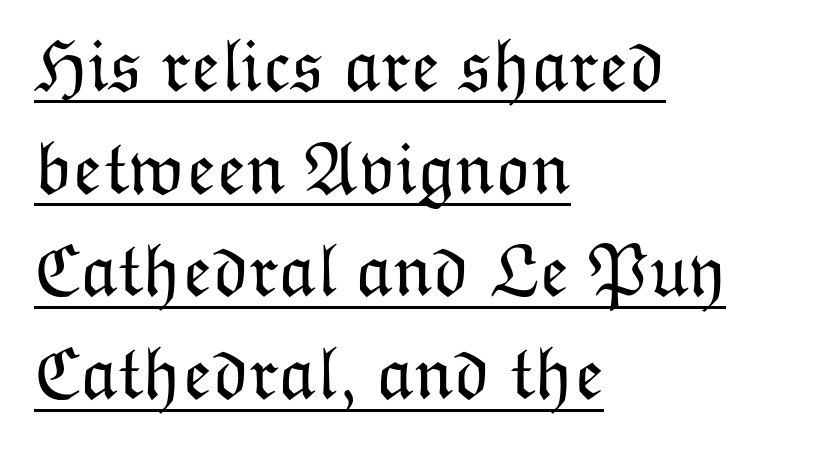
Q: Is the text bold? A: No.
Q: Is the text italic (slanted)? A: No, it is upright.
Q: Is the text underlined? A: Yes.
Q: How is the paragraph aligned? A: Left-aligned.
Q: Is the spacing between letters normal or unusually wide? A: Normal.
Q: Is the spacing between lines tight, normal or loose? A: Normal.
Q: Width (condensed, normal, or wide)? A: Normal.
Q: Stroke contrast? A: Low.
Q: x-height? A: Medium.
Q: Monospaced? A: No.
